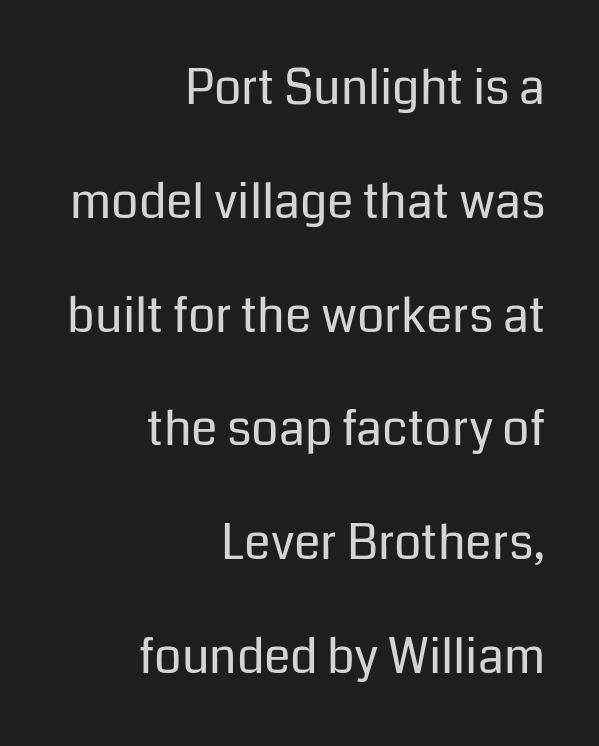
The paragraph shown leans on its right margin. This sample has the flowing, uneven cadence of proportional lettering. Type style note: lacks serifs. These lines stand farther apart than default settings would place them. Style check: upright.
